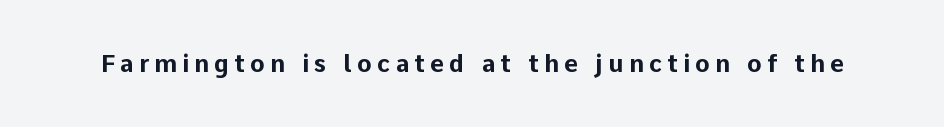
{"italic": "no", "bold": "yes", "underline": "no", "letter_spacing": "wide", "letter_spacing_em": 0.22, "glyph_px": 24}
